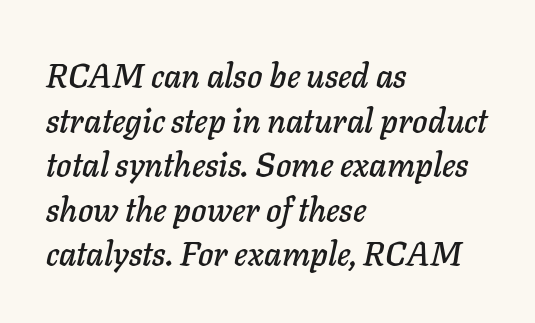
The image shows 33 px text type, italic (leaning right); set left-aligned, normal line spacing (1.35x), normal letter spacing, not underlined; low stroke contrast and a medium x-height.
